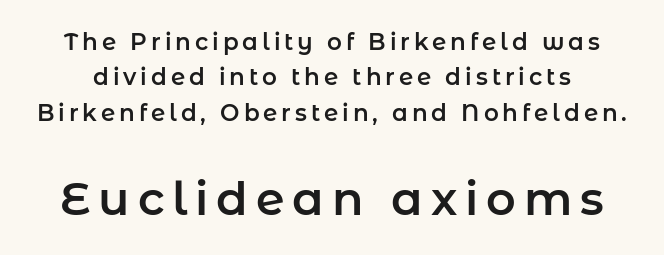
The image shows 46 px sans-serif type, upright; set normal line spacing (1.54x), not underlined; the second (bottom) block is 2.0x larger; low stroke contrast and a medium x-height.
